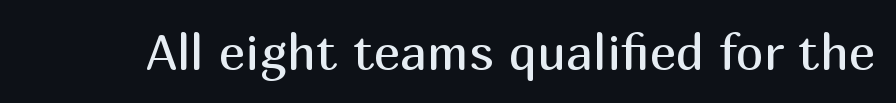
{"serif": "no", "italic": "no", "bold": "no", "weight": "regular", "width": "normal", "stroke_contrast": "medium", "x_height": "medium", "monospaced": "no", "underline": "no", "letter_spacing": "normal", "letter_spacing_em": 0.0, "glyph_px": 50}
